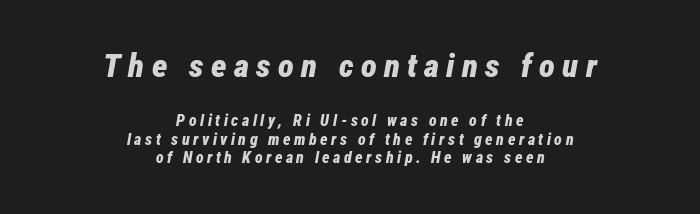
On the weight axis this lands at bold, roughly 700. Just letters on the line, the space beneath them empty. Each letter keeps its own natural width here, so spacing adapts to shape. Observe the wide spacing: letters keep a clear distance from each other. The designer gave the opening block more size than the closing block. Style check: oblique.
